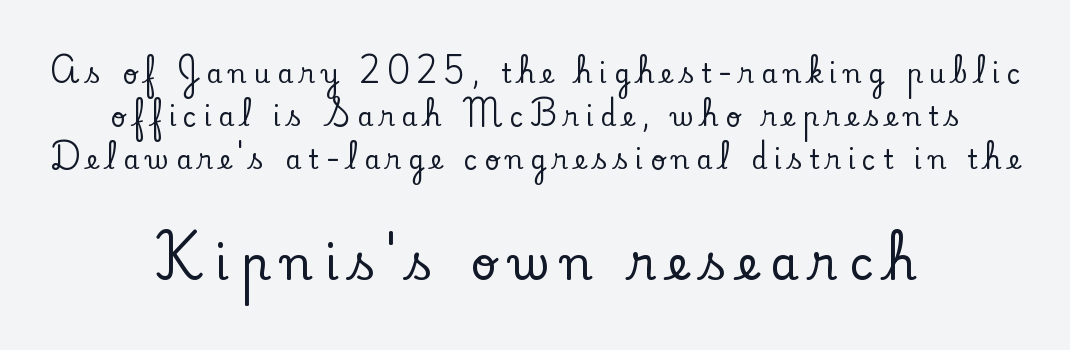
{"serif": "yes", "italic": "no", "width": "normal", "stroke_contrast": "low", "x_height": "small", "monospaced": "no", "underline": "no", "align": "center", "line_spacing": "normal", "line_spacing_ratio": 1.66, "letter_spacing": "wide", "letter_spacing_em": 0.26, "larger_block": "second", "size_ratio": 1.77, "glyph_px": 46}
